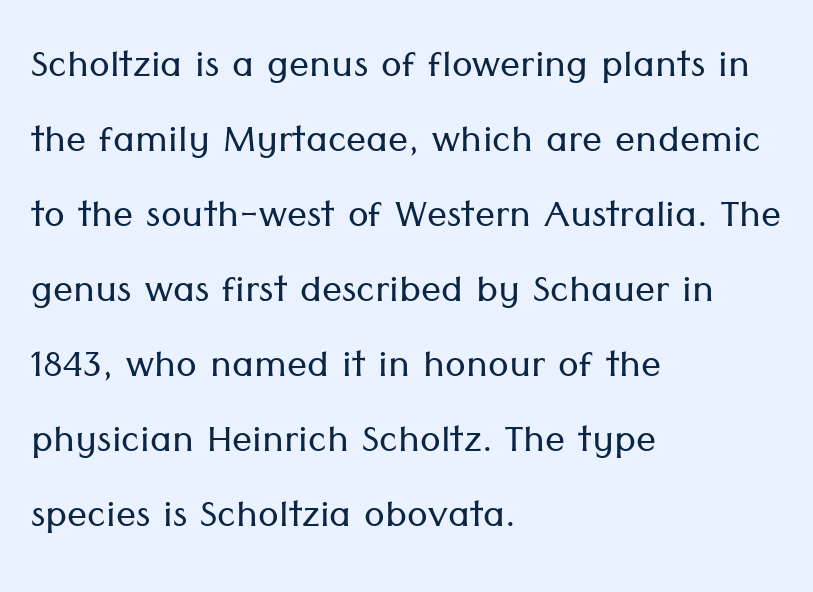
The image shows 50 px light sans-serif type, upright; set left-aligned, normal line spacing (1.5x), normal letter spacing, not underlined; low stroke contrast and a medium x-height.
